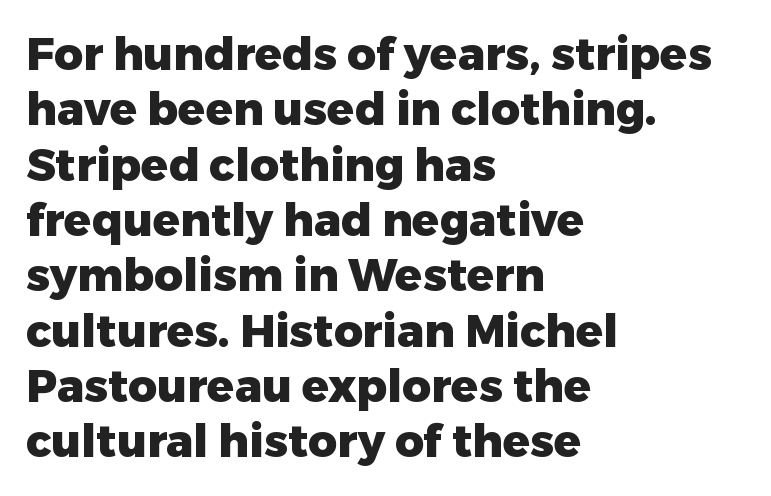
{"serif": "no", "italic": "no", "bold": "yes", "weight": "heavy", "width": "normal", "stroke_contrast": "low", "x_height": "medium", "monospaced": "no", "underline": "no", "align": "left", "line_spacing_ratio": 1.23, "letter_spacing": "normal", "letter_spacing_em": 0.0, "glyph_px": 45}
